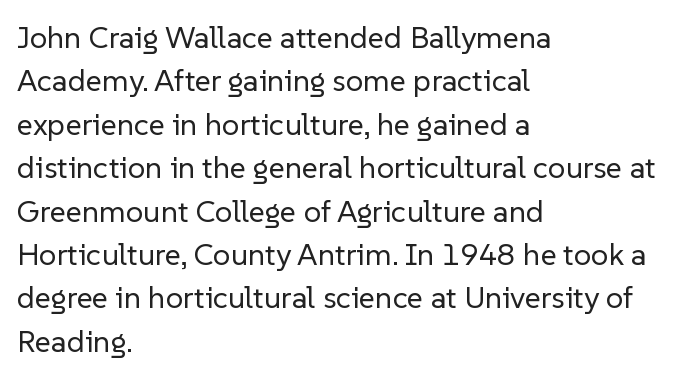
The image shows 31 px regular-weight sans-serif type, upright; set left-aligned, normal line spacing (1.4x), normal letter spacing, not underlined; low stroke contrast and a medium x-height.
